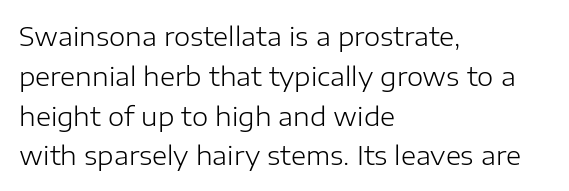
The image shows 26 px text type, upright; set left-aligned, normal line spacing (1.53x), normal letter spacing, not underlined.
